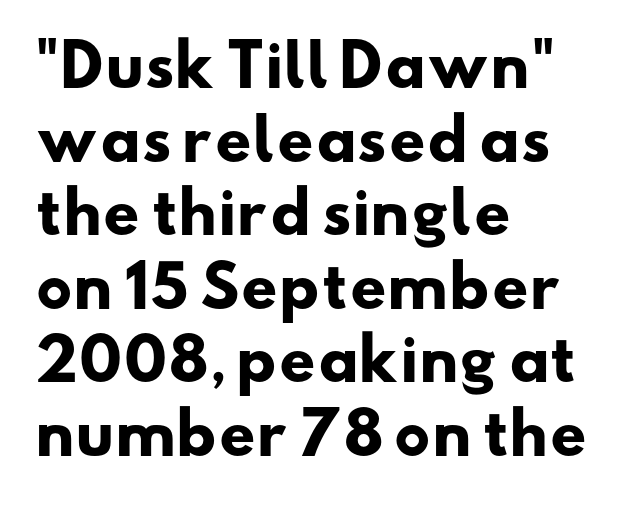
{"serif": "no", "bold": "yes", "weight": "heavy", "width": "wide", "stroke_contrast": "low", "x_height": "small", "monospaced": "no", "underline": "no", "align": "left", "line_spacing": "normal", "line_spacing_ratio": 1.29, "letter_spacing": "normal", "letter_spacing_em": 0.0, "glyph_px": 57}
